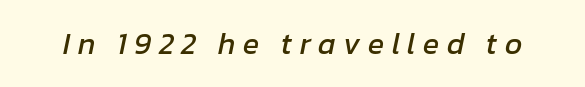
The image shows 30 px text type, italic (leaning right); set unusually wide letter spacing (+0.25 em), not underlined; low stroke contrast and a medium x-height.
